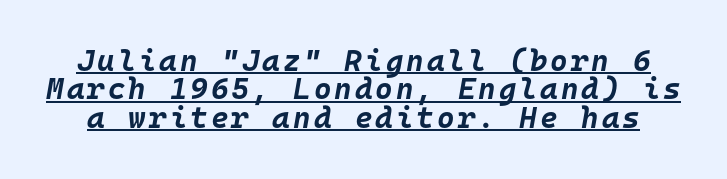
{"italic": "yes", "lean": "right", "slant_degrees": 10, "bold": "yes", "weight": "bold", "width": "normal", "stroke_contrast": "low", "x_height": "large", "monospaced": "yes", "underline": "yes", "line_spacing": "tight", "line_spacing_ratio": 0.95, "glyph_px": 30}
